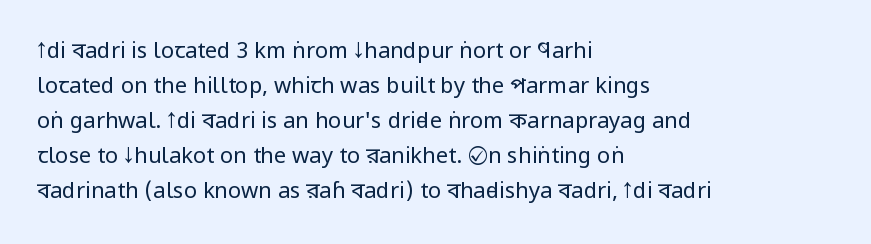
{"italic": "no", "bold": "no", "underline": "no", "align": "left", "line_spacing": "normal", "line_spacing_ratio": 1.59, "letter_spacing": "normal", "letter_spacing_em": 0.0, "glyph_px": 22}
